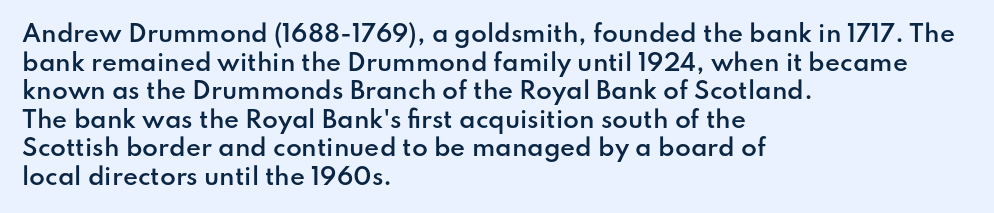
{"italic": "no", "bold": "semi", "underline": "no", "align": "left", "line_spacing_ratio": 1.24, "letter_spacing": "normal", "letter_spacing_em": 0.0, "glyph_px": 23}
